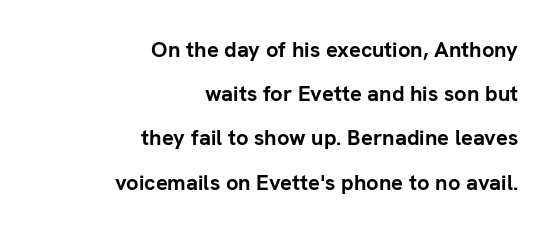
The image shows 22 px bold type, upright; set right-aligned, loose line spacing (2.01x), normal letter spacing, not underlined.
